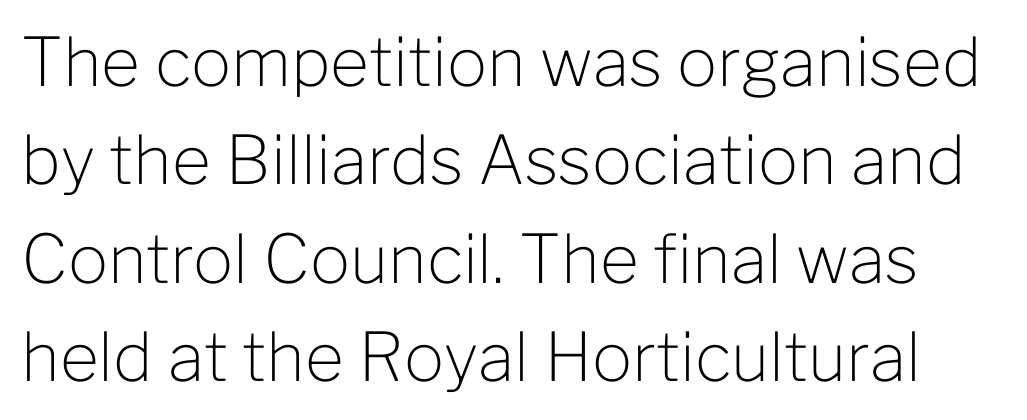
The image shows 67 px light sans-serif type, upright; set normal line spacing (1.47x), normal letter spacing, not underlined; low stroke contrast and a medium x-height.
